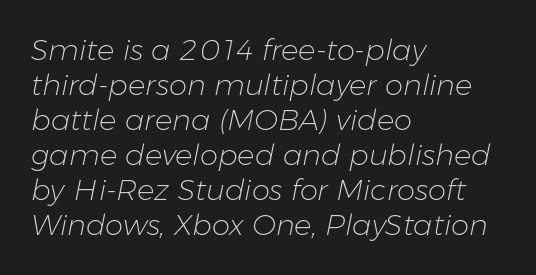
{"italic": "yes", "lean": "right", "slant_degrees": 11, "bold": "no", "weight": "light", "width": "normal", "stroke_contrast": "low", "x_height": "medium", "monospaced": "no", "underline": "no", "align": "left", "line_spacing_ratio": 1.21, "letter_spacing": "normal", "letter_spacing_em": 0.0, "glyph_px": 29}
